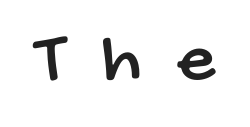
The passage shown has open, widely tracked lettering throughout. Nobody drew a line under any word here. Looks like regular typesetting: each glyph gets only the width it needs. Unlike a traditional serif, this face leaves its strokes unadorned.
